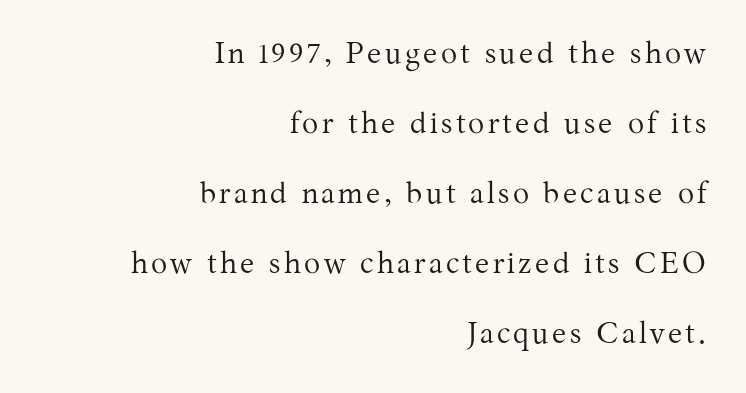
The image shows 30 px regular-weight serif type, upright; set right-aligned, loose line spacing (2.33x), not underlined; medium stroke contrast and a medium x-height.
